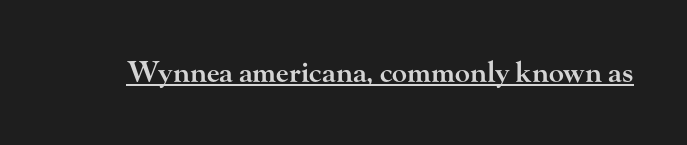
{"serif": "yes", "italic": "no", "bold": "semi", "weight": "semibold", "width": "wide", "stroke_contrast": "high", "x_height": "small", "monospaced": "no", "underline": "yes", "letter_spacing": "normal", "letter_spacing_em": 0.0, "glyph_px": 28}
